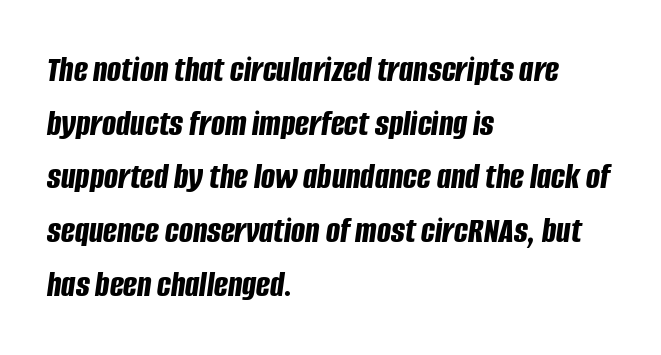
{"italic": "yes", "lean": "right", "slant_degrees": 8, "bold": "yes", "weight": "bold", "width": "condensed", "stroke_contrast": "low", "x_height": "large", "monospaced": "no", "underline": "no", "align": "left", "line_spacing": "normal", "line_spacing_ratio": 1.45, "letter_spacing": "normal", "letter_spacing_em": 0.0, "glyph_px": 37}
